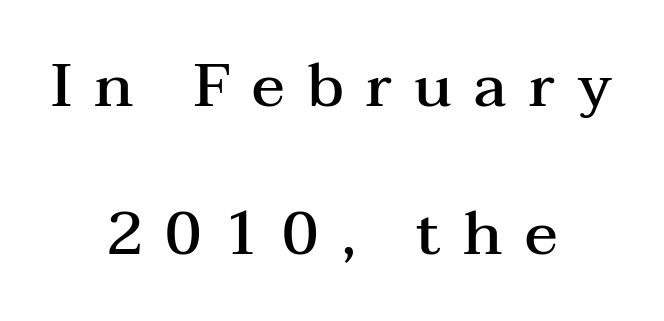
The image shows 61 px semibold, wide serif type, upright; set centered, loose line spacing (2.42x), unusually wide letter spacing (+0.36 em), not underlined; medium stroke contrast and a medium x-height.
